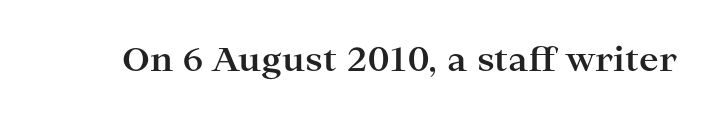
Q: Is the text bold? A: Yes.
Q: Is the text italic (slanted)? A: No, it is upright.
Q: Is the typeface a serif or a sans-serif typeface? A: Serif.
Q: Is the text underlined? A: No.
Q: Is the spacing between letters normal or unusually wide? A: Normal.
Q: Width (condensed, normal, or wide)? A: Wide.
Q: Stroke contrast? A: High.
Q: x-height? A: Medium.
Q: Monospaced? A: No.
